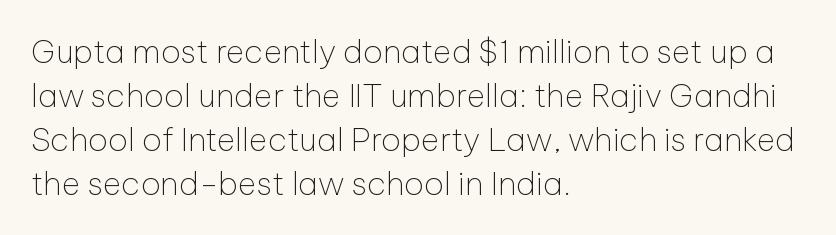
The image shows 32 px thin sans-serif type, upright; set left-aligned, normal line spacing (1.37x), normal letter spacing, not underlined; low stroke contrast and a medium x-height.
